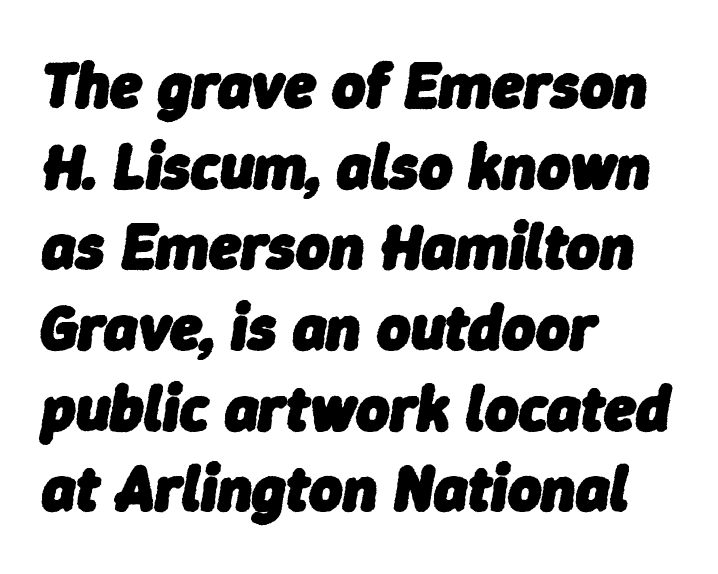
{"italic": "yes", "lean": "right", "slant_degrees": 9, "bold": "yes", "weight": "heavy", "width": "normal", "stroke_contrast": "low", "x_height": "medium", "monospaced": "no", "underline": "no", "align": "left", "line_spacing": "normal", "line_spacing_ratio": 1.26, "letter_spacing": "normal", "letter_spacing_em": 0.0, "glyph_px": 64}
